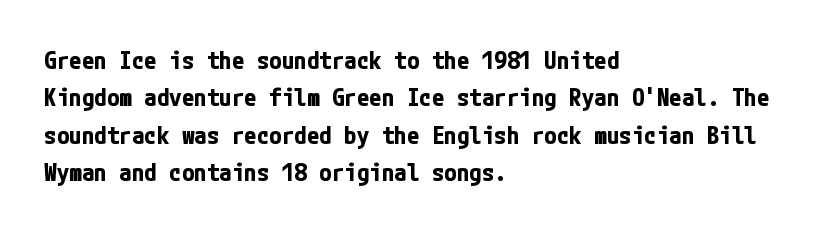
The image shows 25 px bold type, upright; set left-aligned, normal line spacing (1.5x), normal letter spacing, not underlined.
